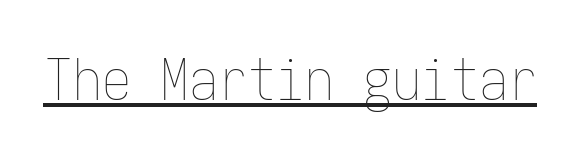
This is not heavy type; no bold has been used. The letterforms sit shoulder to shoulder at normal distance. A baseline rule has been typeset under these characters. Do the letters lean? They stand straight.
